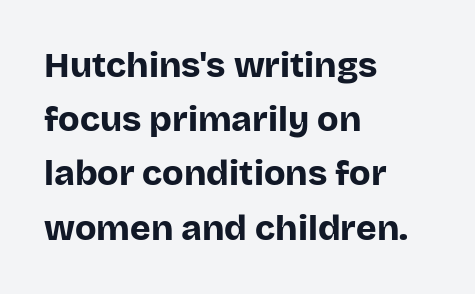
Where is the straight margin? On the left. The face used here is rendered with its standard letterfit. Compared with typical paragraphs, the rows here are spaced about the same. The letters stand upright; this is a roman face.
